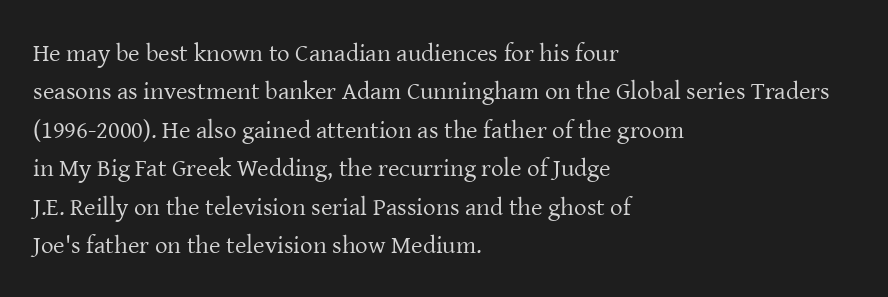
The image shows 25 px text type, upright; set left-aligned, normal line spacing (1.54x), normal letter spacing, not underlined.
